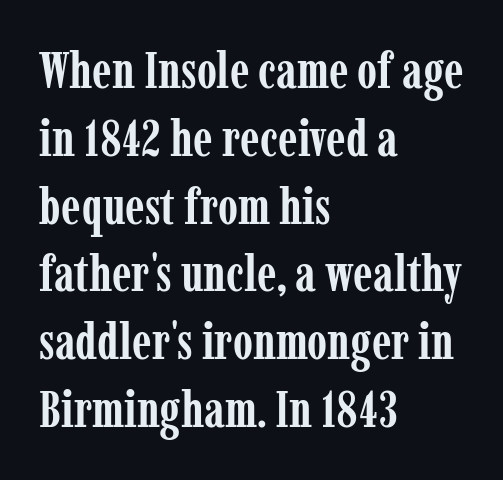
The image shows 51 px semibold, condensed serif type, upright; set left-aligned, normal line spacing (1.33x), normal letter spacing, not underlined; low stroke contrast and a medium x-height.
